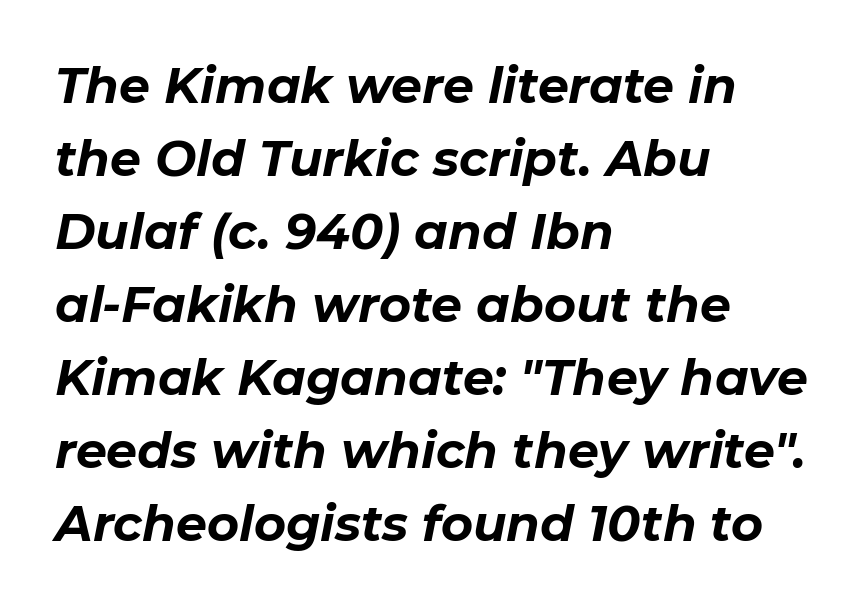
{"italic": "yes", "lean": "right", "slant_degrees": 11, "bold": "yes", "weight": "bold", "width": "normal", "stroke_contrast": "low", "x_height": "medium", "monospaced": "no", "underline": "no", "align": "left", "line_spacing": "normal", "line_spacing_ratio": 1.49, "letter_spacing": "normal", "letter_spacing_em": 0.0, "glyph_px": 49}
